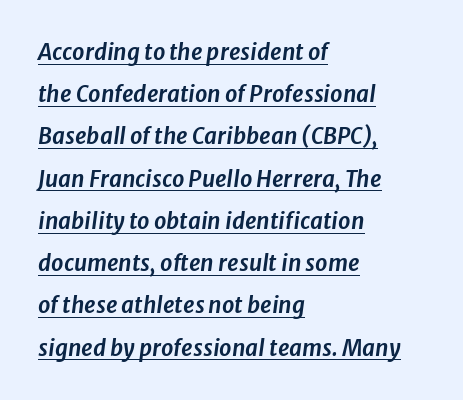
Compared with undecorated copy, this sample adds a rule below the words. The type is set solid horizontally, with unmodified tracking. Where is the straight margin? On the left. Yep, that's italic — everything's leaning. Successive baselines arrive slowly, with a big drop between each.
